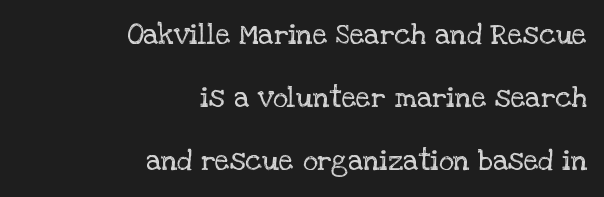
The image shows 29 px regular-weight serif type, upright; set right-aligned, loose line spacing (2.17x), normal letter spacing, not underlined; low stroke contrast and a large x-height.
